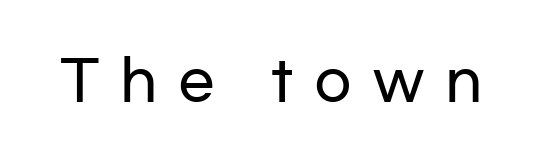
Q: Is the text italic (slanted)? A: No, it is upright.
Q: Is the typeface a serif or a sans-serif typeface? A: Sans-serif.
Q: Is the text underlined? A: No.
Q: Is the spacing between letters normal or unusually wide? A: Unusually wide.
Q: Width (condensed, normal, or wide)? A: Wide.
Q: Stroke contrast? A: Low.
Q: x-height? A: Medium.
Q: Monospaced? A: No.
